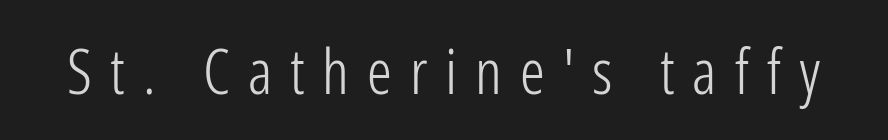
Q: Is the text bold? A: No.
Q: Is the text italic (slanted)? A: No, it is upright.
Q: Is the typeface a serif or a sans-serif typeface? A: Sans-serif.
Q: Is the text underlined? A: No.
Q: Is the spacing between letters normal or unusually wide? A: Unusually wide.
Q: Width (condensed, normal, or wide)? A: Condensed.
Q: Stroke contrast? A: Low.
Q: x-height? A: Medium.
Q: Monospaced? A: No.
